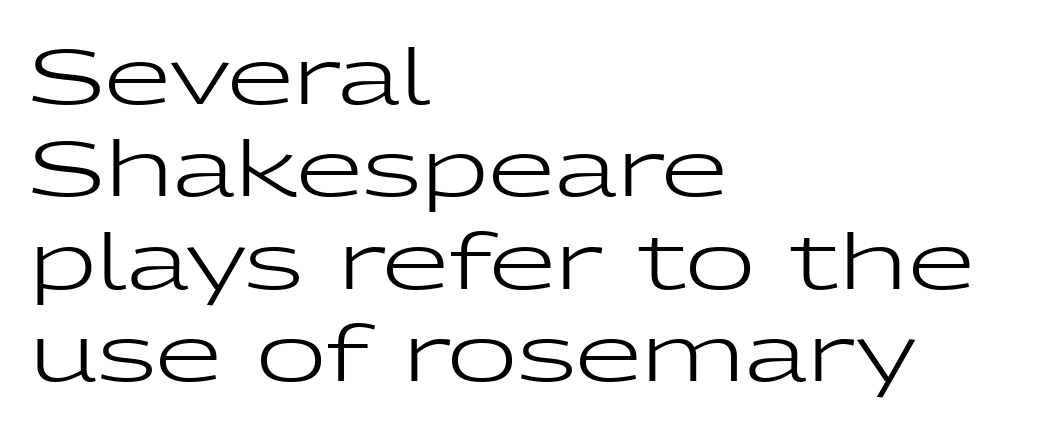
The typeface has the unassuming heft of standard copy or less. These lines stack with their left ends in a neat column. Anything drawn beneath the words? Only blank space. Each letter keeps its own natural width here, so spacing adapts to shape.
